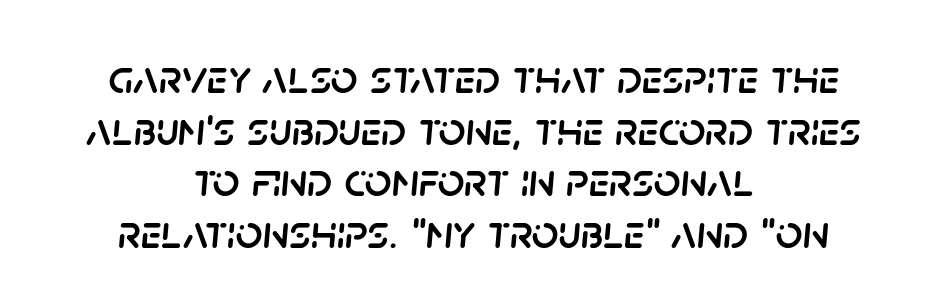
{"italic": "yes", "lean": "right", "slant_degrees": 5, "width": "normal", "stroke_contrast": "low", "x_height": "large", "monospaced": "no", "underline": "no", "align": "center", "line_spacing": "tight", "line_spacing_ratio": 1.1, "letter_spacing": "normal", "letter_spacing_em": 0.0, "glyph_px": 47}
